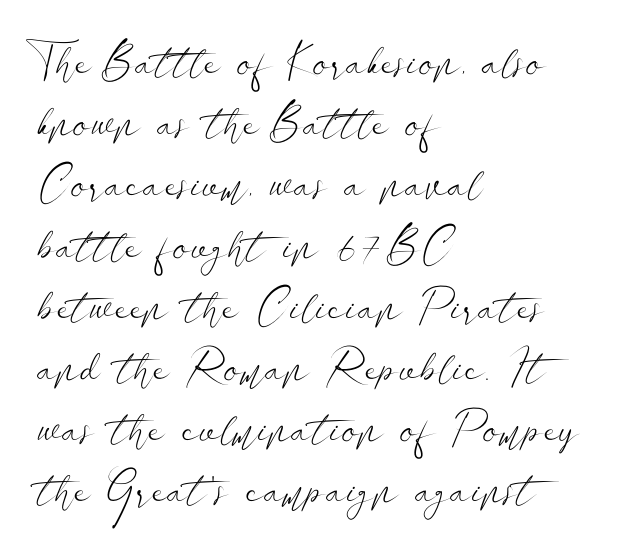
Just letters on the line, the space beneath them empty. The face looks like a standard text weight, possibly lighter. Leading matches the norm, producing a regular column. The type is set solid horizontally, with unmodified tracking.
